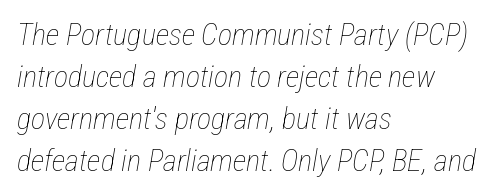
Ink coverage per letter is moderate at most. Looks like regular typesetting: each glyph gets only the width it needs. Does extra space separate the letters? No, they use regular spacing. Evenly set lines give the paragraph a standard silhouette. Looking at the ascenders, they clearly lean.
